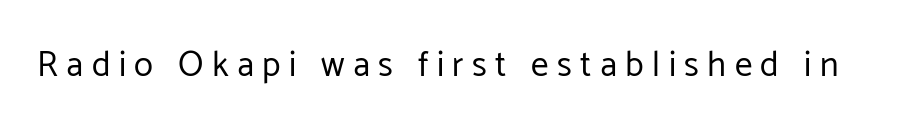
{"serif": "no", "italic": "no", "bold": "no", "weight": "regular", "width": "normal", "stroke_contrast": "low", "x_height": "medium", "monospaced": "no", "underline": "no", "letter_spacing": "wide", "letter_spacing_em": 0.24, "glyph_px": 35}
